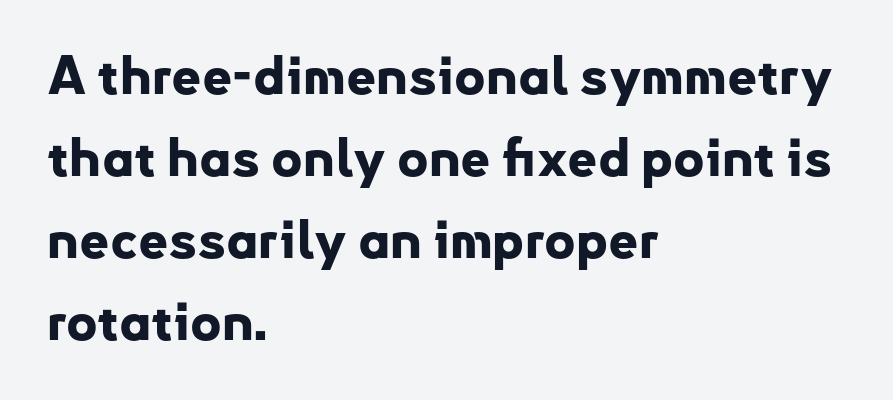
The image shows 53 px bold sans-serif type, upright; set left-aligned, normal line spacing (1.55x), normal letter spacing, not underlined; low stroke contrast and a small x-height.
